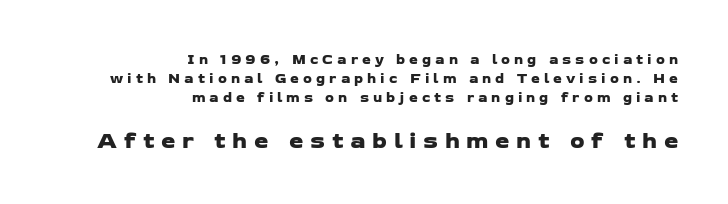
The specimen omits any rule beneath the text block's lines. How would I describe the line gaps? Plain and ordinary. Students, note that the glyphs here are deliberately spaced far apart. The composition opens small and finishes big. A flush-right, rag-left setting is used for this passage.
